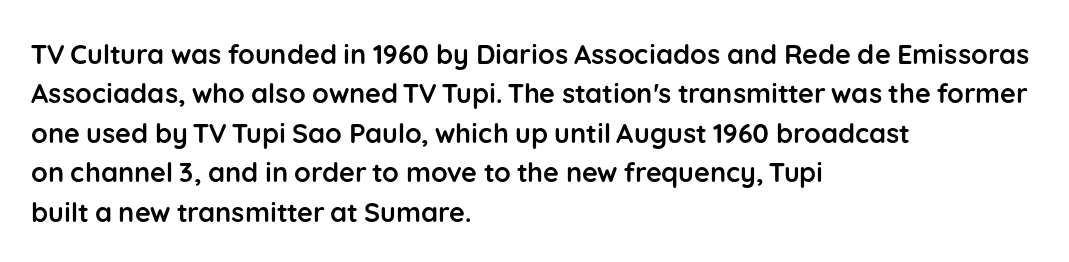
The image shows 27 px bold type, upright; set left-aligned, normal line spacing (1.46x), normal letter spacing, not underlined.
